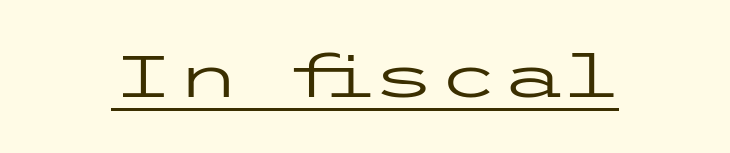
Q: Is the text bold? A: No.
Q: Is the text italic (slanted)? A: No, it is upright.
Q: Is the typeface a serif or a sans-serif typeface? A: Sans-serif.
Q: Is the text underlined? A: Yes.
Q: Is the spacing between letters normal or unusually wide? A: Normal.
Q: Width (condensed, normal, or wide)? A: Wide.
Q: Stroke contrast? A: Low.
Q: x-height? A: Medium.
